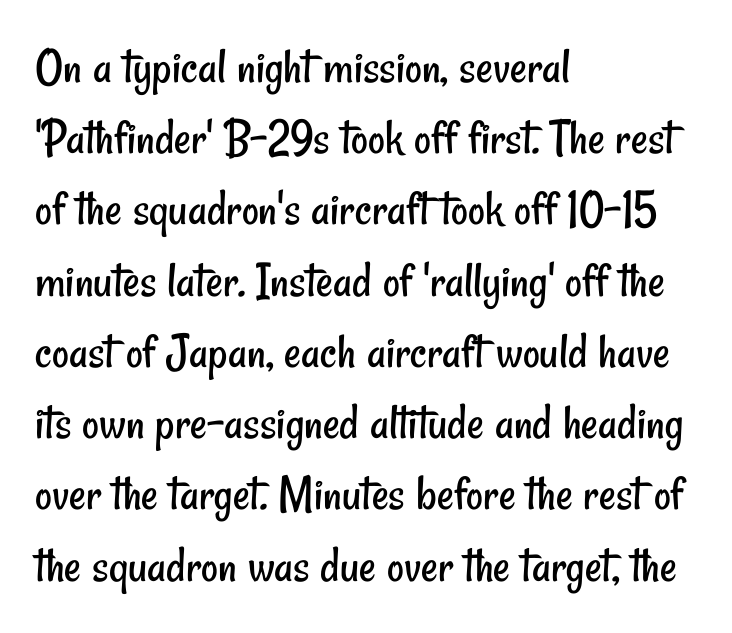
The image shows 52 px regular-weight, condensed sans-serif type; set left-aligned, normal line spacing (1.37x), normal letter spacing, not underlined; low stroke contrast and a small x-height.
